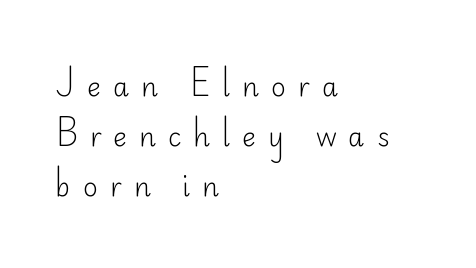
Q: Is the text bold? A: No.
Q: Is the text italic (slanted)? A: No, it is upright.
Q: Is the text underlined? A: No.
Q: How is the paragraph aligned? A: Left-aligned.
Q: Is the spacing between letters normal or unusually wide? A: Unusually wide.
Q: Is the spacing between lines tight, normal or loose? A: Loose.
